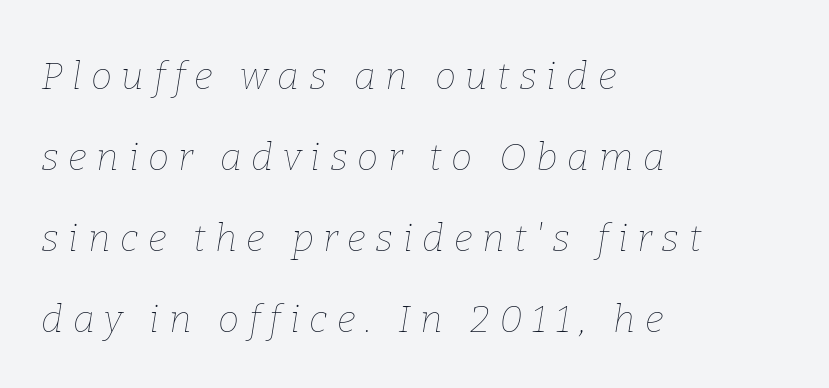
Descender tails drop into unmarked territory. Someone cranked the tracking dial way up on this one. Every row of glyphs begins at an identical x-position on the left. Baseline-to-baseline distance is far greater than the letter height.
